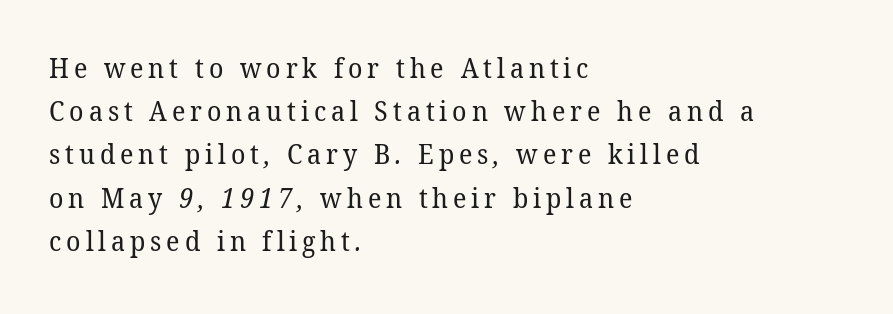
Q: Is the text bold? A: No.
Q: Is the text underlined? A: No.
Q: How is the paragraph aligned? A: Left-aligned.
Q: Is the spacing between lines tight, normal or loose? A: Normal.
